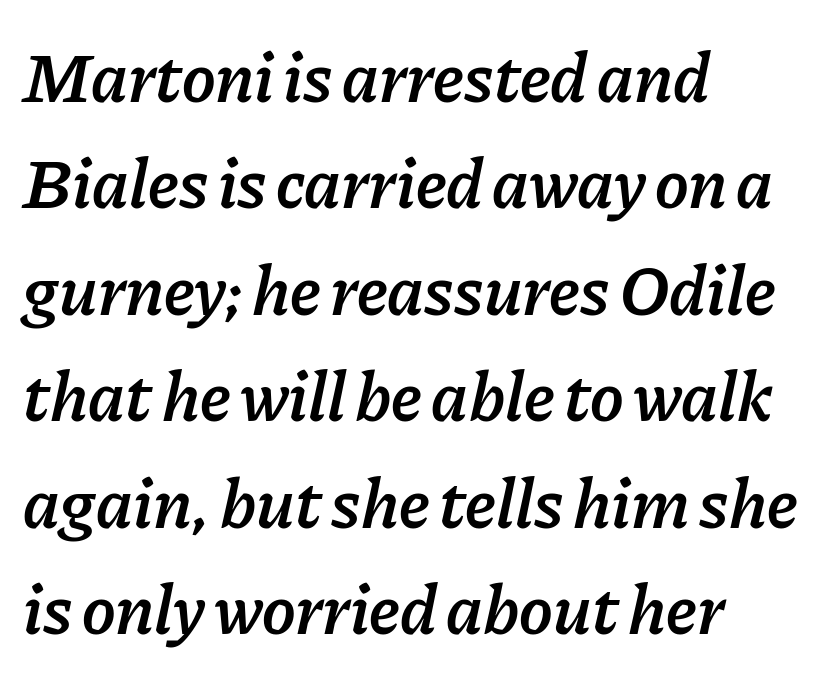
{"italic": "yes", "lean": "right", "slant_degrees": 11, "bold": "semi", "weight": "semibold", "width": "normal", "stroke_contrast": "low", "x_height": "medium", "monospaced": "no", "underline": "no", "align": "left", "line_spacing": "normal", "line_spacing_ratio": 1.5, "letter_spacing": "normal", "letter_spacing_em": 0.0, "glyph_px": 71}
